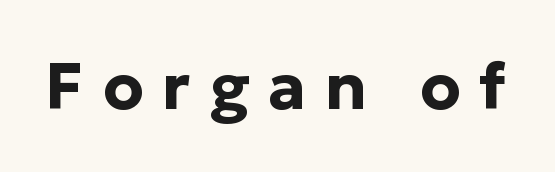
{"serif": "no", "italic": "no", "bold": "yes", "weight": "bold", "width": "normal", "stroke_contrast": "low", "x_height": "medium", "monospaced": "no", "underline": "no", "letter_spacing": "wide", "letter_spacing_em": 0.29, "glyph_px": 65}
